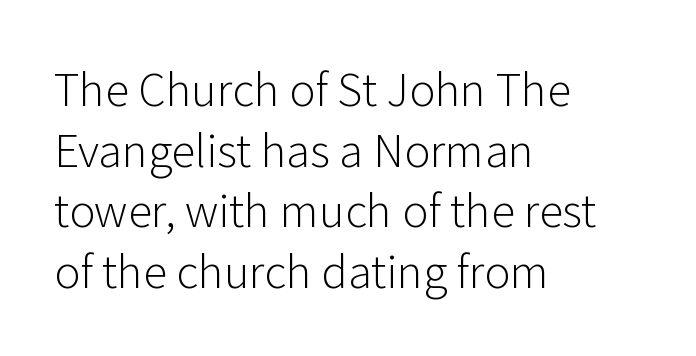
The image shows 44 px light sans-serif type, upright; set left-aligned, normal line spacing (1.38x), normal letter spacing, not underlined; low stroke contrast and a medium x-height.
